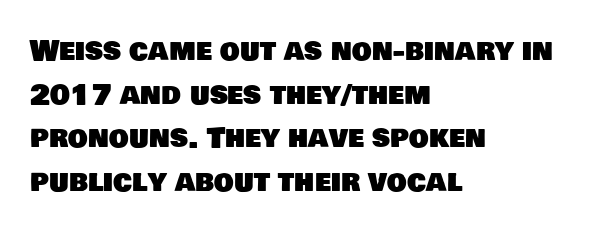
The image shows 28 px sans-serif type; set left-aligned, normal line spacing (1.56x), normal letter spacing, not underlined; low stroke contrast and a large x-height.
